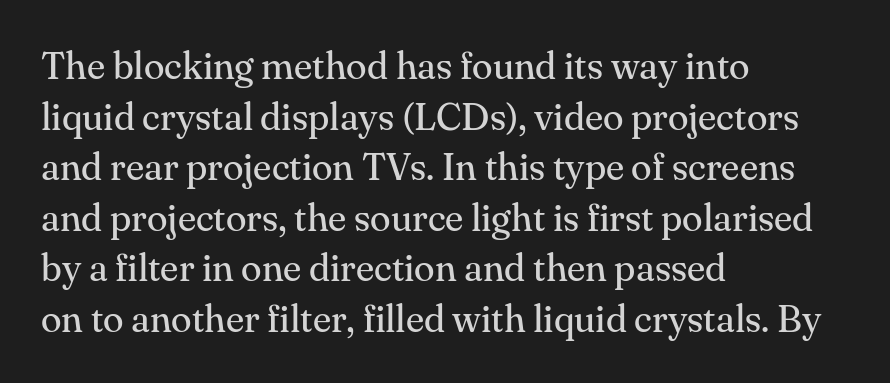
The rows are spaced the way most documents space them. The words here are not underlined. Yep, those are serifs on the letters. Bold? No — there's no thickening of the strokes. Italic: no, the glyphs are upright roman.
